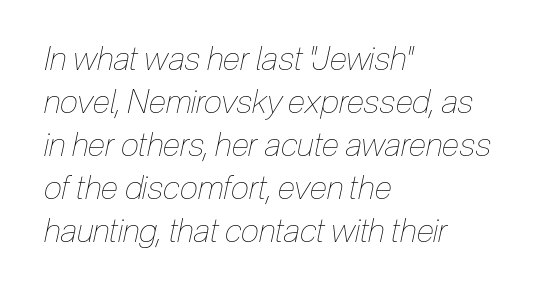
Q: Is the text bold? A: No.
Q: Is the text italic (slanted)? A: Yes, it leans right by about 12 degrees.
Q: Is the text underlined? A: No.
Q: How is the paragraph aligned? A: Left-aligned.
Q: Is the spacing between letters normal or unusually wide? A: Normal.
Q: Is the spacing between lines tight, normal or loose? A: Normal.
Q: Width (condensed, normal, or wide)? A: Condensed.
Q: Stroke contrast? A: Low.
Q: x-height? A: Medium.
Q: Monospaced? A: No.
